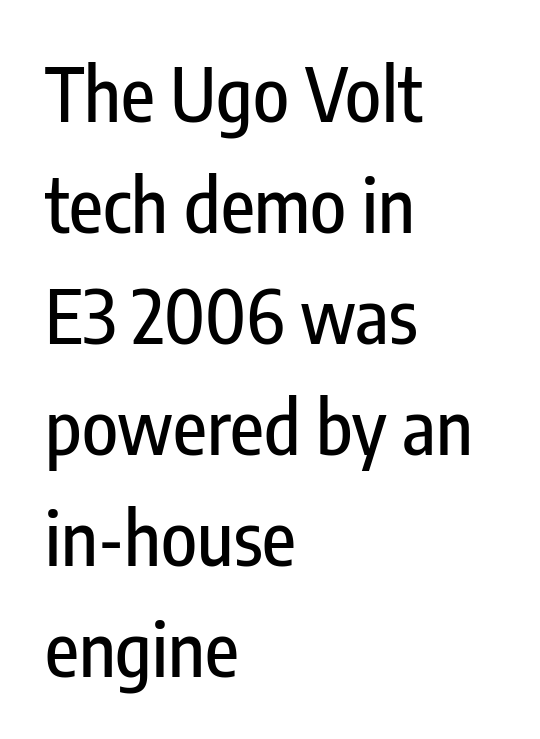
Q: Is the text italic (slanted)? A: No, it is upright.
Q: Is the typeface a serif or a sans-serif typeface? A: Sans-serif.
Q: Is the text underlined? A: No.
Q: How is the paragraph aligned? A: Left-aligned.
Q: Is the spacing between letters normal or unusually wide? A: Normal.
Q: Is the spacing between lines tight, normal or loose? A: Normal.
Q: Width (condensed, normal, or wide)? A: Condensed.
Q: Stroke contrast? A: Low.
Q: x-height? A: Medium.
Q: Monospaced? A: No.
